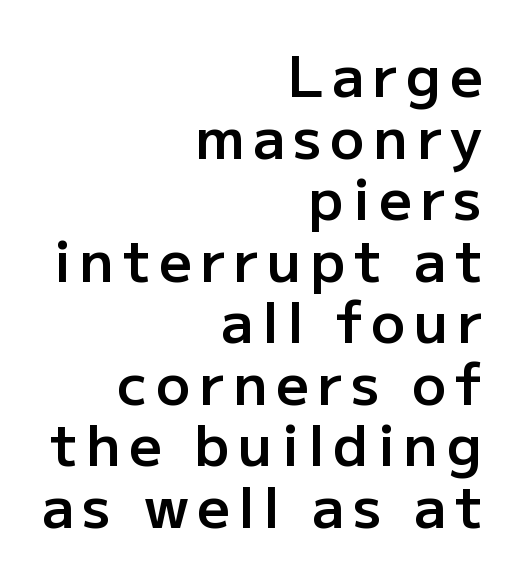
{"serif": "no", "italic": "no", "bold": "semi", "weight": "semibold", "width": "normal", "stroke_contrast": "low", "x_height": "medium", "monospaced": "no", "underline": "no", "align": "right", "line_spacing": "tight", "line_spacing_ratio": 1.08, "glyph_px": 57}
